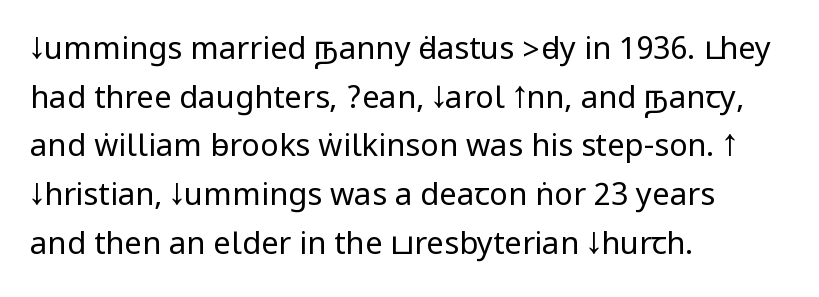
Q: Is the text bold? A: No.
Q: Is the text italic (slanted)? A: No, it is upright.
Q: Is the typeface a serif or a sans-serif typeface? A: Sans-serif.
Q: Is the text underlined? A: No.
Q: How is the paragraph aligned? A: Left-aligned.
Q: Is the spacing between letters normal or unusually wide? A: Normal.
Q: Is the spacing between lines tight, normal or loose? A: Normal.
Q: Width (condensed, normal, or wide)? A: Condensed.
Q: Stroke contrast? A: Low.
